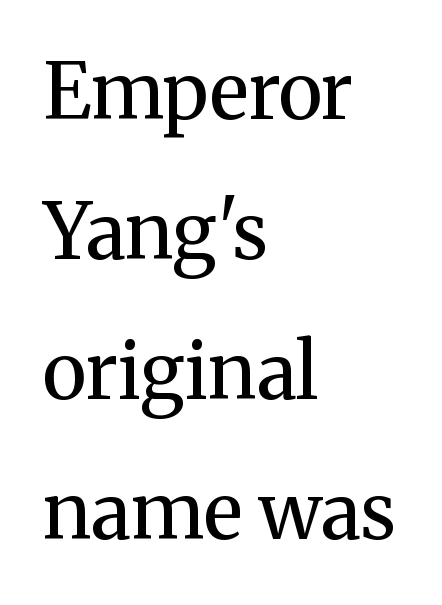
The image shows 77 px regular-weight serif type, upright; set left-aligned, line spacing 1.82x, normal letter spacing, not underlined; medium stroke contrast and a medium x-height.
